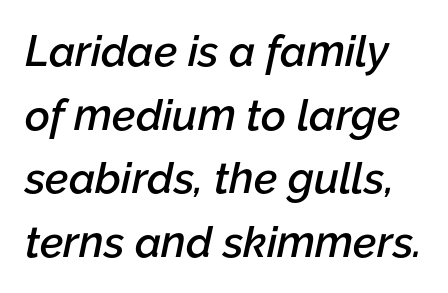
{"italic": "yes", "lean": "right", "slant_degrees": 12, "bold": "semi", "weight": "semibold", "width": "normal", "stroke_contrast": "low", "x_height": "medium", "monospaced": "no", "underline": "no", "line_spacing": "normal", "line_spacing_ratio": 1.48, "letter_spacing": "normal", "letter_spacing_em": 0.0, "glyph_px": 43}
